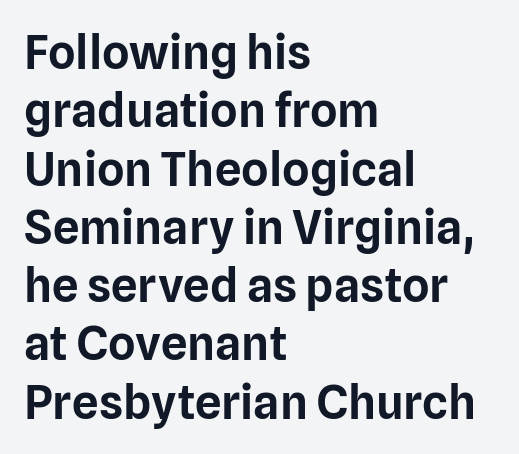
{"serif": "no", "italic": "no", "width": "normal", "stroke_contrast": "low", "x_height": "medium", "monospaced": "no", "underline": "no", "align": "left", "line_spacing_ratio": 1.24, "letter_spacing": "normal", "letter_spacing_em": 0.0, "glyph_px": 47}
